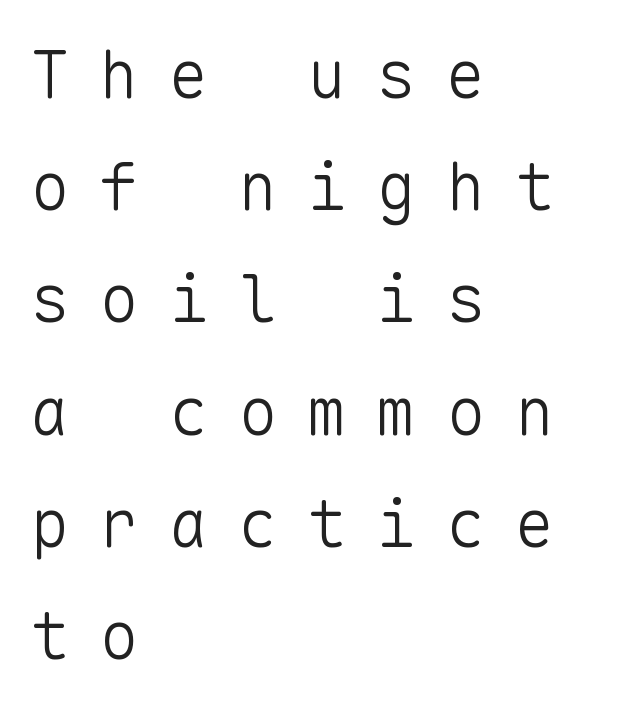
The type family on display is of the sans-serif kind. Does the leading feel generous? No, just average. Each line starts at the same left margin while the right side varies. The gap between lines stays unmarked.
